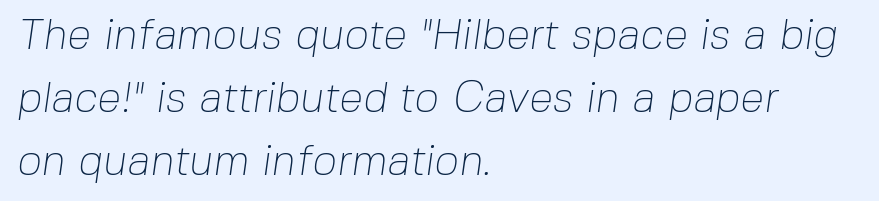
The image shows 43 px thin sans-serif type; set left-aligned, normal line spacing (1.47x), normal letter spacing, not underlined; low stroke contrast and a medium x-height.
